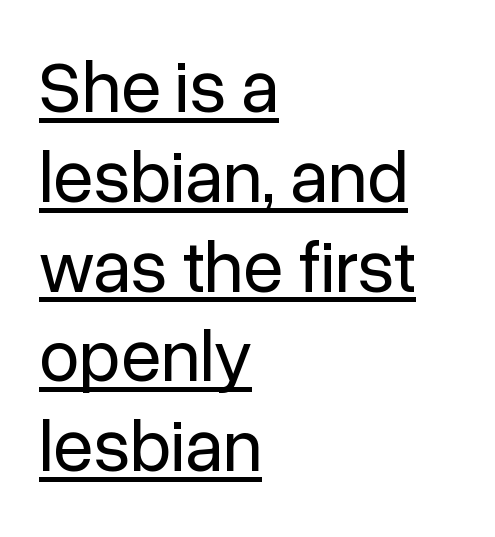
The image shows 73 px regular-weight sans-serif type, upright; set left-aligned, line spacing 1.23x, normal letter spacing, underlined; low stroke contrast and a medium x-height.
